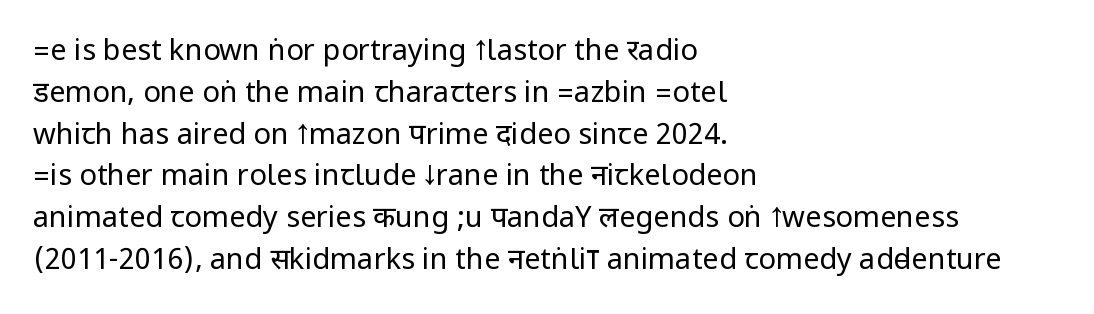
{"serif": "no", "italic": "no", "bold": "no", "weight": "regular", "width": "condensed", "stroke_contrast": "low", "underline": "no", "align": "left", "line_spacing": "normal", "line_spacing_ratio": 1.44, "letter_spacing": "normal", "letter_spacing_em": 0.0, "glyph_px": 29}
